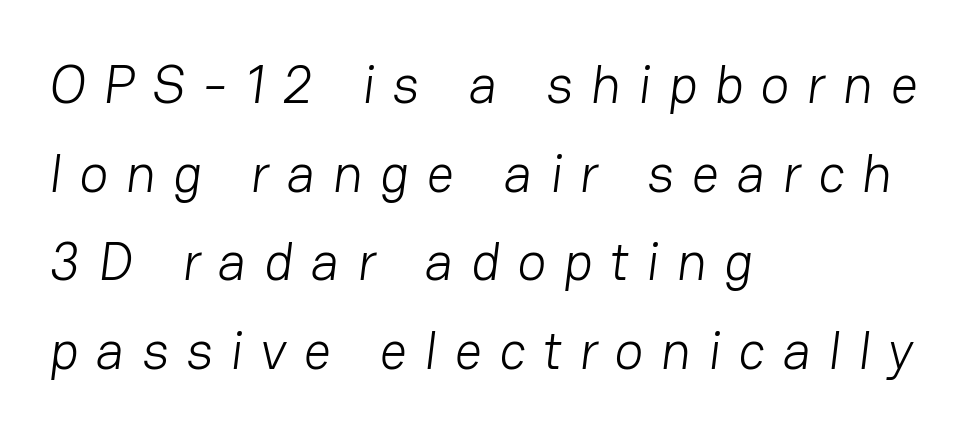
Think of a printed novel: that variable character pitch is what you see here. Check the space under the baseline: it is left empty. Each new line begins a customary step beneath the previous one. There is plenty of visible air inserted between adjacent glyphs. Casual observation: everything's shoved over to the left. Grotesque or geometric, the face here clearly has no serifs.
